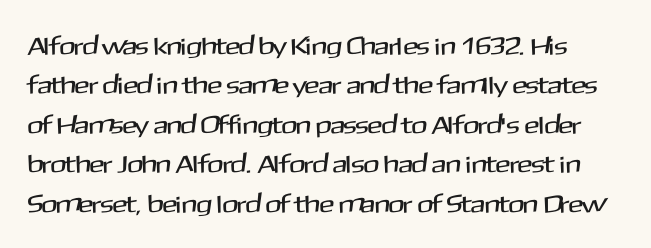
Q: Is the text italic (slanted)? A: No, it is upright.
Q: Is the text underlined? A: No.
Q: Is the spacing between letters normal or unusually wide? A: Normal.
Q: Is the spacing between lines tight, normal or loose? A: Normal.
